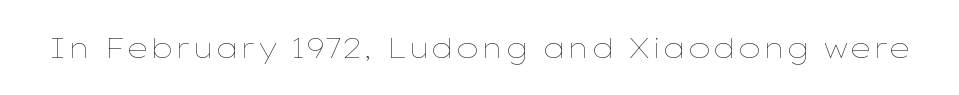
The image shows 28 px thin, wide type, upright; set normal letter spacing, not underlined; low stroke contrast and a medium x-height.
